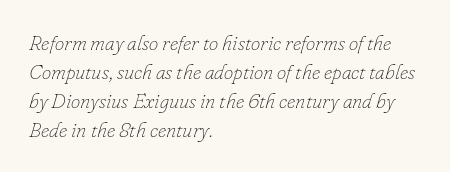
Q: Is the text bold? A: No.
Q: Is the text italic (slanted)? A: Yes, it leans right by about 16 degrees.
Q: Is the text underlined? A: No.
Q: How is the paragraph aligned? A: Left-aligned.
Q: Is the spacing between letters normal or unusually wide? A: Normal.
Q: Is the spacing between lines tight, normal or loose? A: Normal.
